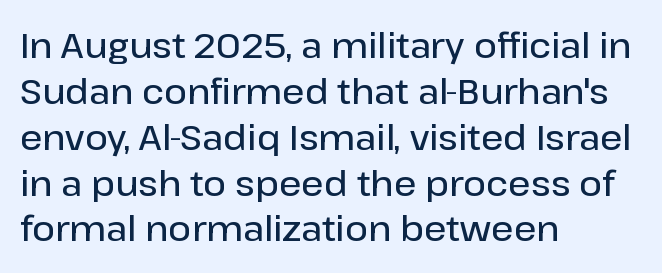
The image shows 35 px semibold sans-serif type, upright; set left-aligned, normal line spacing (1.31x), normal letter spacing, not underlined; low stroke contrast and a medium x-height.
